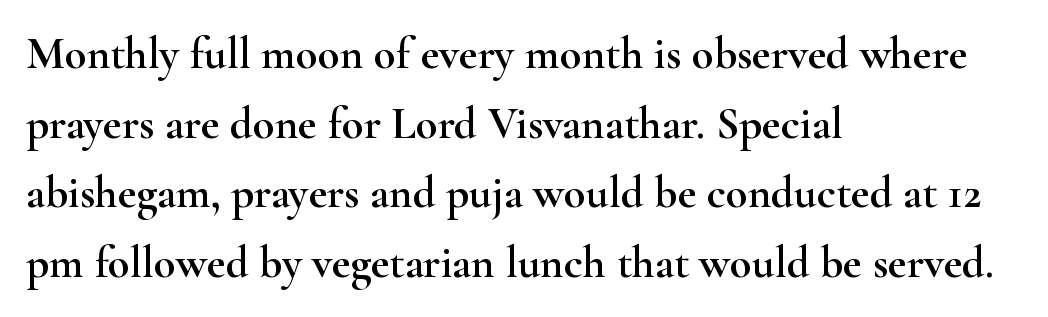
{"serif": "yes", "italic": "no", "width": "wide", "stroke_contrast": "high", "x_height": "small", "monospaced": "no", "underline": "no", "align": "left", "line_spacing": "normal", "line_spacing_ratio": 1.55, "letter_spacing": "normal", "letter_spacing_em": 0.0, "glyph_px": 45}
